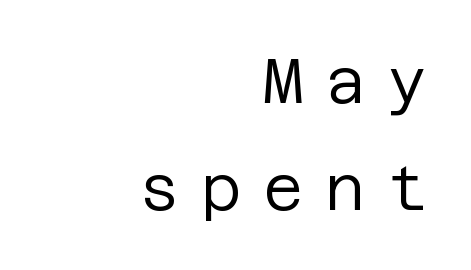
Q: Is the text bold? A: No.
Q: Is the text italic (slanted)? A: No, it is upright.
Q: Is the typeface a serif or a sans-serif typeface? A: Sans-serif.
Q: Is the text underlined? A: No.
Q: How is the paragraph aligned? A: Right-aligned.
Q: Is the spacing between letters normal or unusually wide? A: Unusually wide.
Q: Width (condensed, normal, or wide)? A: Normal.
Q: Stroke contrast? A: Low.
Q: x-height? A: Large.
